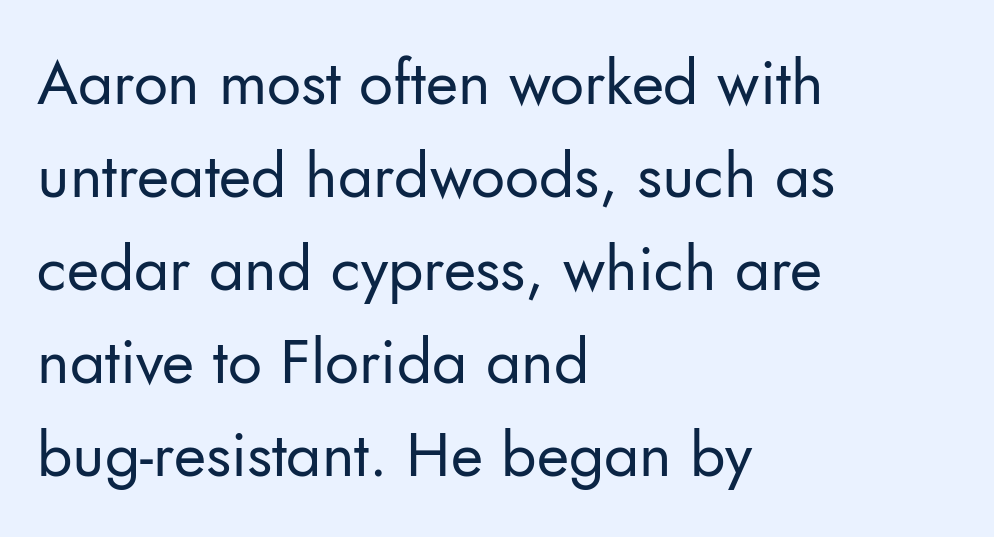
The image shows 62 px regular-weight sans-serif type, upright; set left-aligned, normal line spacing (1.5x), normal letter spacing, not underlined; low stroke contrast and a small x-height.
